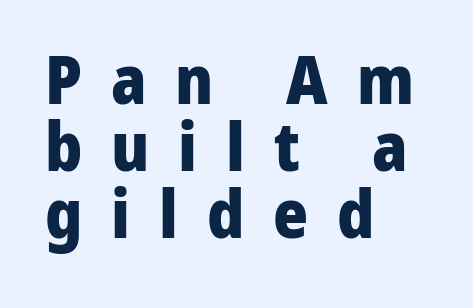
Q: Is the text bold? A: Yes.
Q: Is the text italic (slanted)? A: No, it is upright.
Q: Is the typeface a serif or a sans-serif typeface? A: Sans-serif.
Q: Is the text underlined? A: No.
Q: How is the paragraph aligned? A: Left-aligned.
Q: Is the spacing between letters normal or unusually wide? A: Unusually wide.
Q: Is the spacing between lines tight, normal or loose? A: Tight.
Q: Width (condensed, normal, or wide)? A: Normal.
Q: Stroke contrast? A: Low.
Q: x-height? A: Medium.
Q: Monospaced? A: No.
